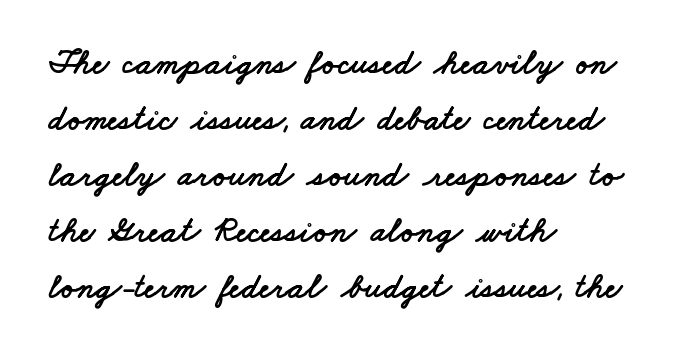
{"serif": "no", "width": "wide", "stroke_contrast": "low", "x_height": "small", "monospaced": "no", "underline": "no", "align": "left", "line_spacing": "normal", "line_spacing_ratio": 1.6, "letter_spacing": "normal", "letter_spacing_em": 0.0, "glyph_px": 35}
